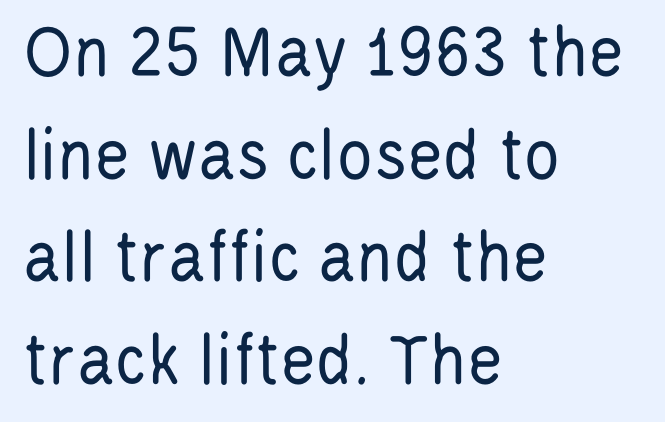
{"serif": "no", "italic": "no", "bold": "no", "weight": "regular", "width": "condensed", "stroke_contrast": "low", "x_height": "large", "monospaced": "no", "underline": "no", "align": "left", "line_spacing": "normal", "line_spacing_ratio": 1.35, "letter_spacing": "normal", "letter_spacing_em": 0.0, "glyph_px": 76}
